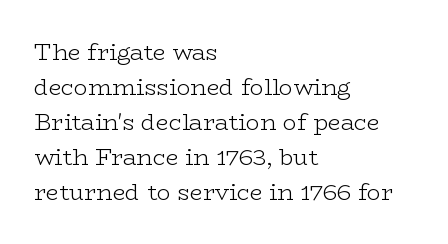
Q: Is the text bold? A: No.
Q: Is the text italic (slanted)? A: No, it is upright.
Q: Is the text underlined? A: No.
Q: How is the paragraph aligned? A: Left-aligned.
Q: Is the spacing between letters normal or unusually wide? A: Normal.
Q: Is the spacing between lines tight, normal or loose? A: Normal.
